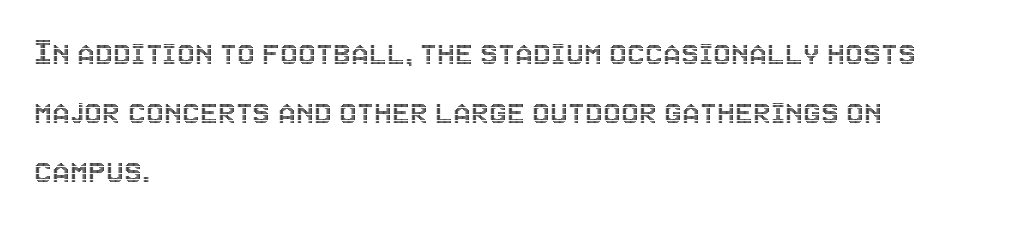
The image shows 40 px condensed type, upright; set left-aligned, normal line spacing (1.47x), normal letter spacing, not underlined; a large x-height.
